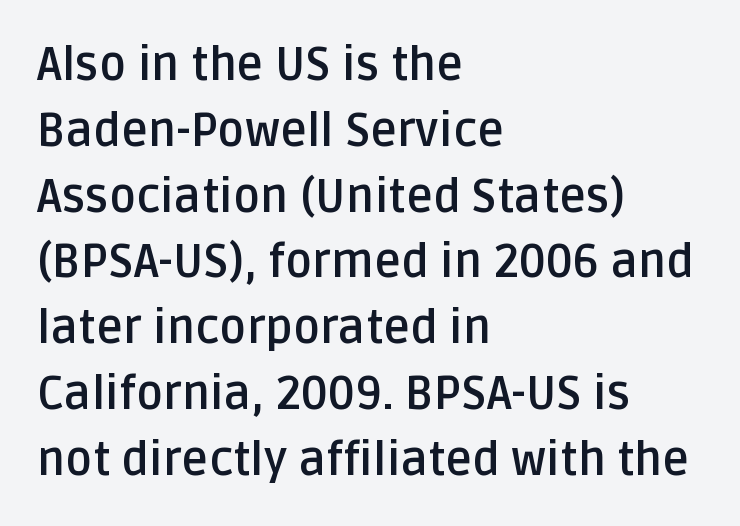
The paragraph has a hard left edge and a soft right edge. The line-height multiplier appears to be the usual default. The characters look thick and weighty, a clear bold. Check the space under the baseline: it is left empty. The axis of the letterforms is exactly vertical.
